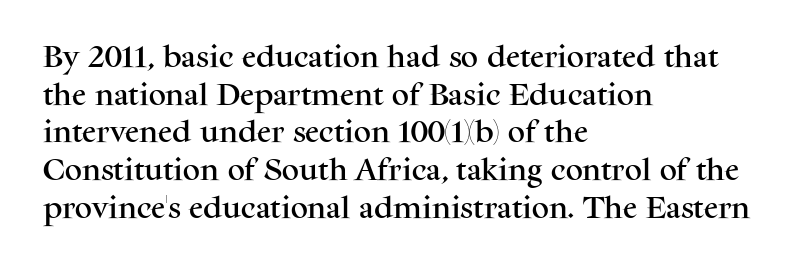
Q: Is the text italic (slanted)? A: No, it is upright.
Q: Is the text underlined? A: No.
Q: How is the paragraph aligned? A: Left-aligned.
Q: Is the spacing between letters normal or unusually wide? A: Normal.
Q: Is the spacing between lines tight, normal or loose? A: Normal.
